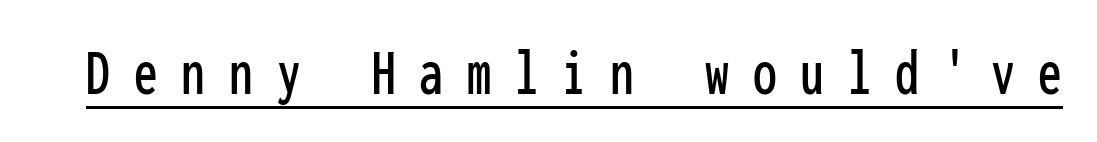
{"serif": "no", "italic": "no", "width": "condensed", "stroke_contrast": "low", "x_height": "medium", "monospaced": "yes", "underline": "yes", "letter_spacing": "wide", "letter_spacing_em": 0.35, "glyph_px": 68}
